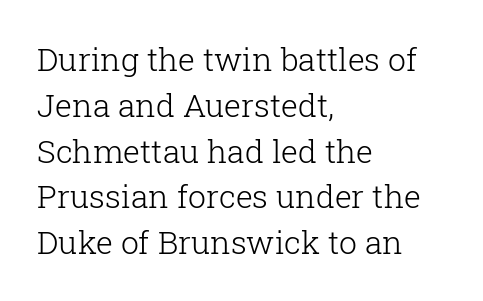
Check where the strokes stop: tiny serifs finish them off. The face looks like a standard text weight, possibly lighter. When letters stand straight like this, we call the style roman or upright. The paragraph shown leans on its left margin. Has an underline been added? It has not. This rendering leaves character spacing at its baseline value.
